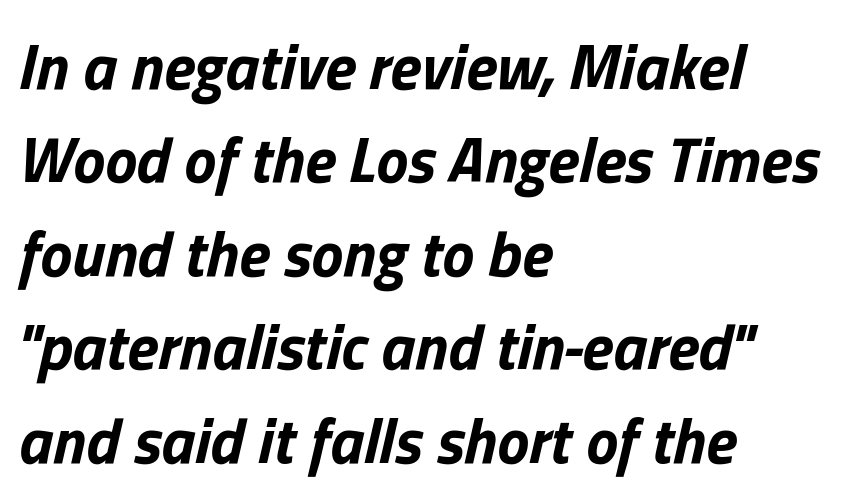
The image shows 64 px bold type, italic (leaning right); set left-aligned, normal line spacing (1.46x), normal letter spacing, not underlined; low stroke contrast and a medium x-height.
